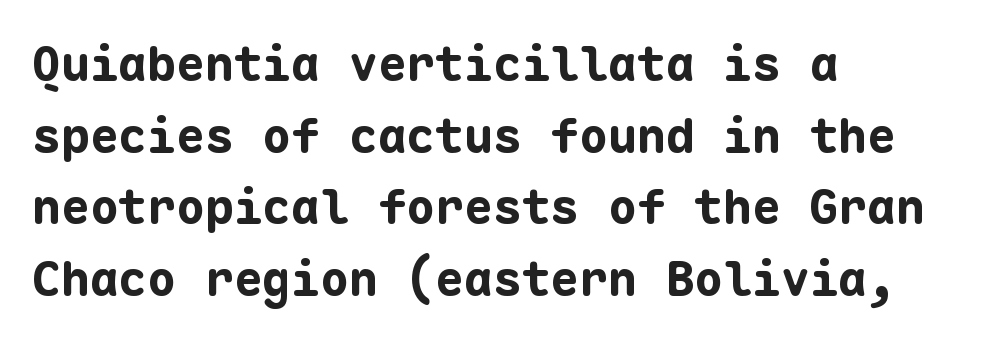
Nope, not italic — everything's standing straight. The font is running at its bold setting. In CSS terms this would be text-align: left. The passage shown is not underscored anywhere.
